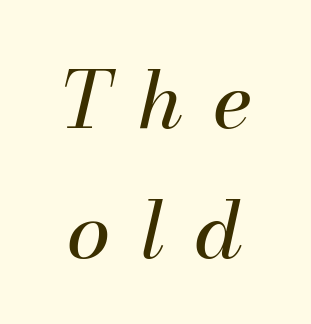
The image shows 79 px regular-weight type, italic (leaning right); set normal line spacing (1.65x), unusually wide letter spacing (+0.38 em), not underlined; medium stroke contrast and a small x-height.
